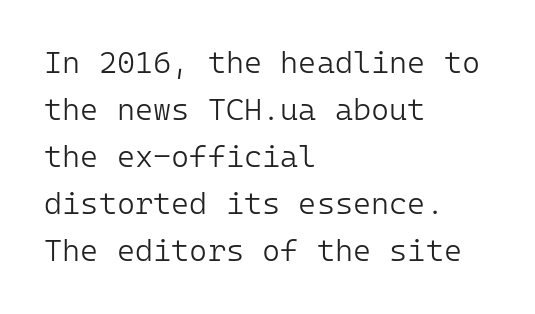
The image shows 31 px light sans-serif type, upright, monospaced; set left-aligned, normal line spacing (1.52x), normal letter spacing, not underlined; low stroke contrast and a medium x-height.
